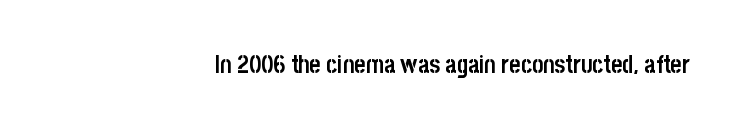
The image shows 24 px bold type, upright; set right-aligned, normal letter spacing, not underlined.
